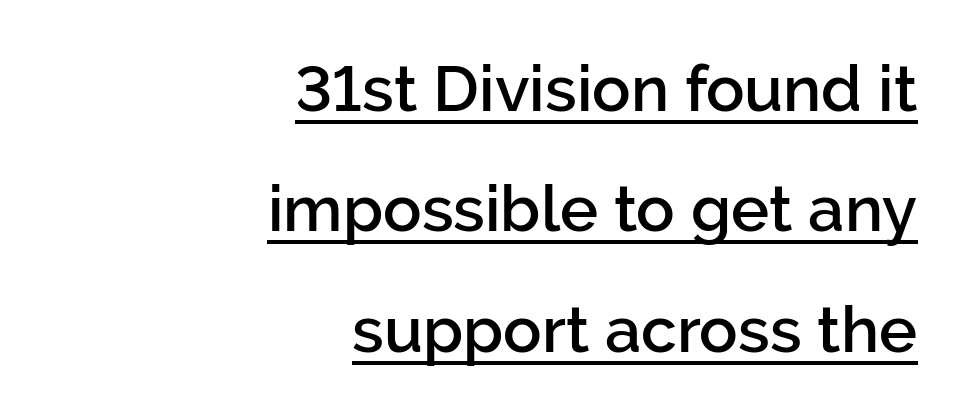
The image shows 64 px semibold sans-serif type, upright; set right-aligned, line spacing 1.88x, normal letter spacing, underlined; low stroke contrast and a medium x-height.
